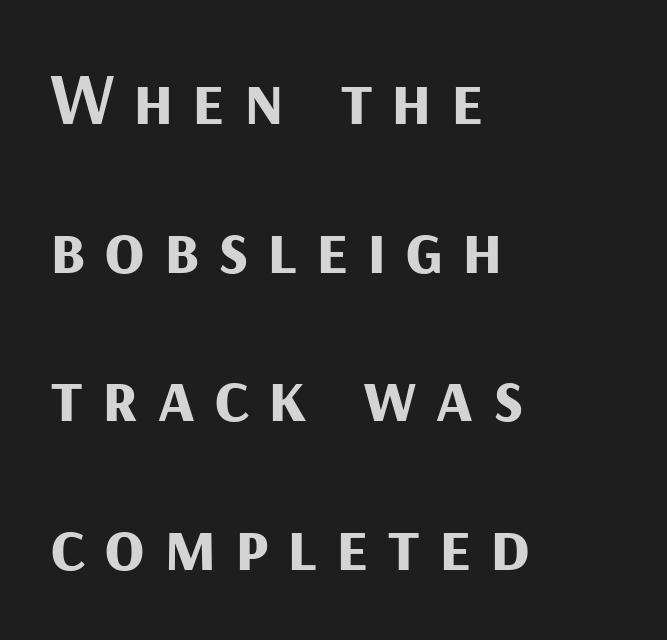
The leading is generous, giving the passage an open texture. A bare baseline throughout the passage. A typesetter would call this proportional, since set widths differ per character. If you drew a line through each stem, it would be perfectly vertical. Type style note: lacks serifs. Glyph-to-glyph distance is far greater than everyday printed text.
